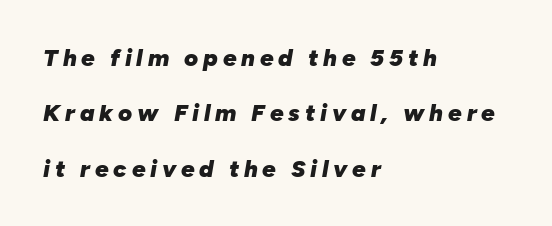
The image shows 24 px bold type, italic (leaning right); set left-aligned, loose line spacing (2.31x), unusually wide letter spacing (+0.2 em), not underlined.
